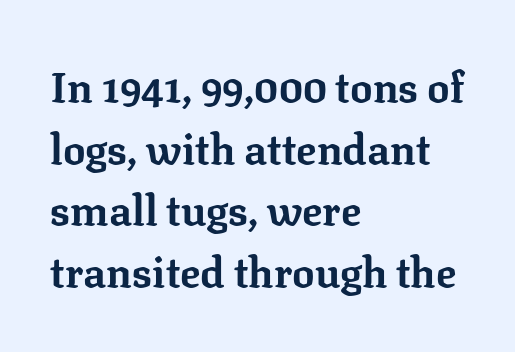
{"serif": "yes", "italic": "no", "bold": "yes", "weight": "bold", "width": "normal", "stroke_contrast": "low", "x_height": "medium", "monospaced": "no", "underline": "no", "align": "left", "line_spacing": "normal", "line_spacing_ratio": 1.47, "letter_spacing": "normal", "letter_spacing_em": 0.0, "glyph_px": 42}
